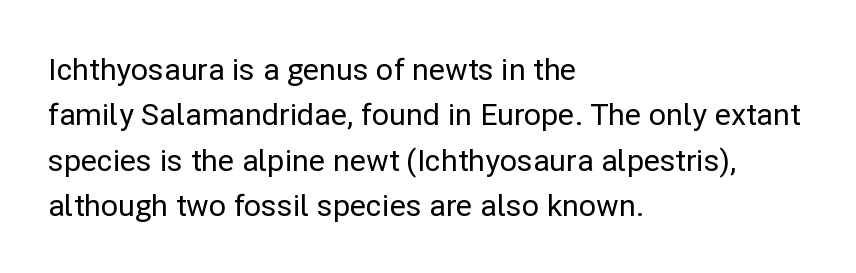
Q: Is the text italic (slanted)? A: No, it is upright.
Q: Is the typeface a serif or a sans-serif typeface? A: Sans-serif.
Q: Is the text underlined? A: No.
Q: How is the paragraph aligned? A: Left-aligned.
Q: Is the spacing between letters normal or unusually wide? A: Normal.
Q: Is the spacing between lines tight, normal or loose? A: Normal.
Q: Width (condensed, normal, or wide)? A: Normal.
Q: Stroke contrast? A: Low.
Q: x-height? A: Medium.
Q: Monospaced? A: No.
